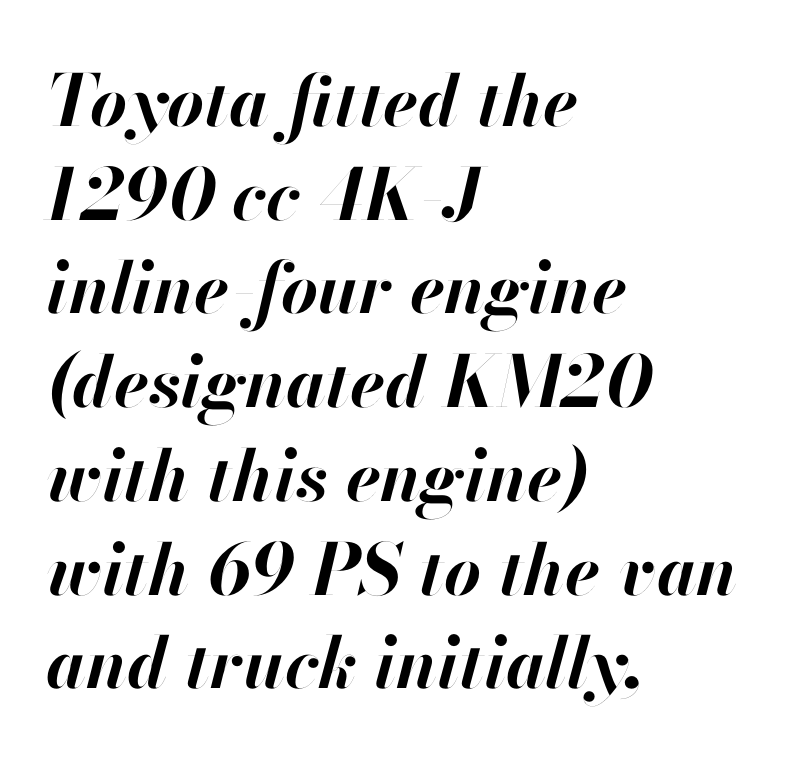
{"italic": "yes", "lean": "right", "slant_degrees": 13, "bold": "yes", "weight": "bold", "width": "normal", "stroke_contrast": "high", "x_height": "small", "monospaced": "no", "underline": "no", "align": "left", "line_spacing": "normal", "line_spacing_ratio": 1.32, "letter_spacing": "normal", "letter_spacing_em": 0.0, "glyph_px": 71}
